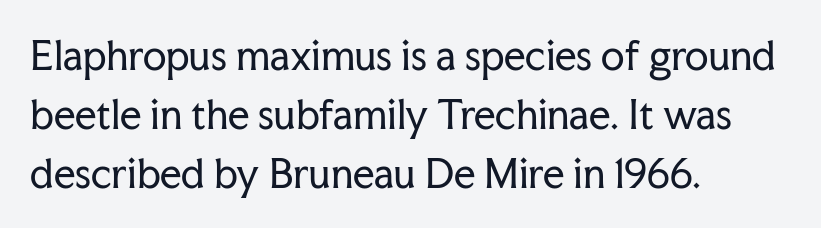
Notice how the passage keeps a crisp vertical edge on the left only. A bare baseline throughout the passage. Looks like regular typesetting: each glyph gets only the width it needs. What kind of face is this? One with serifs. Is the stroke heavy? The answer is a plain regular-or-lighter.
